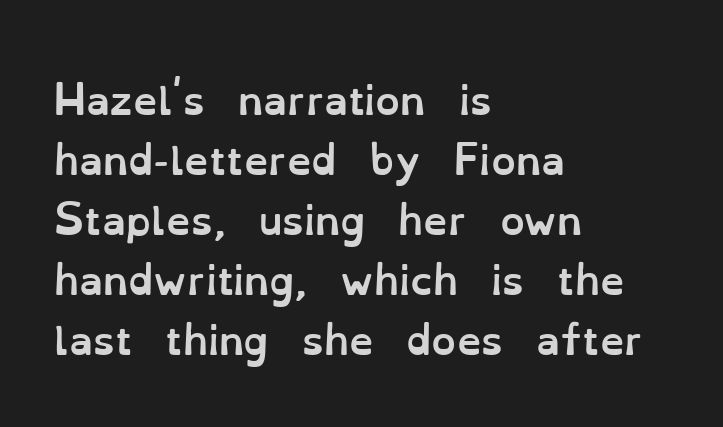
The image shows 39 px semibold type, upright; set left-aligned, normal line spacing (1.54x), normal letter spacing, not underlined; low stroke contrast and a small x-height.
